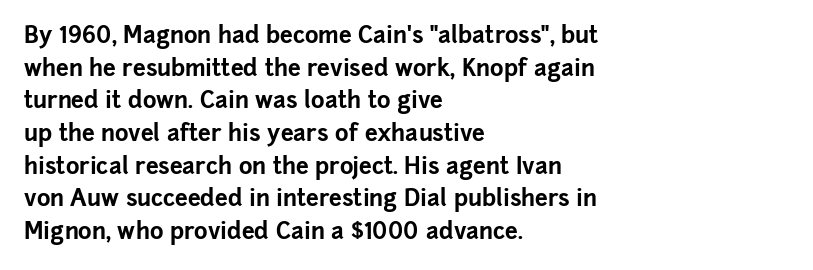
The image shows 23 px bold type, upright; set left-aligned, normal line spacing (1.42x), normal letter spacing, not underlined.
